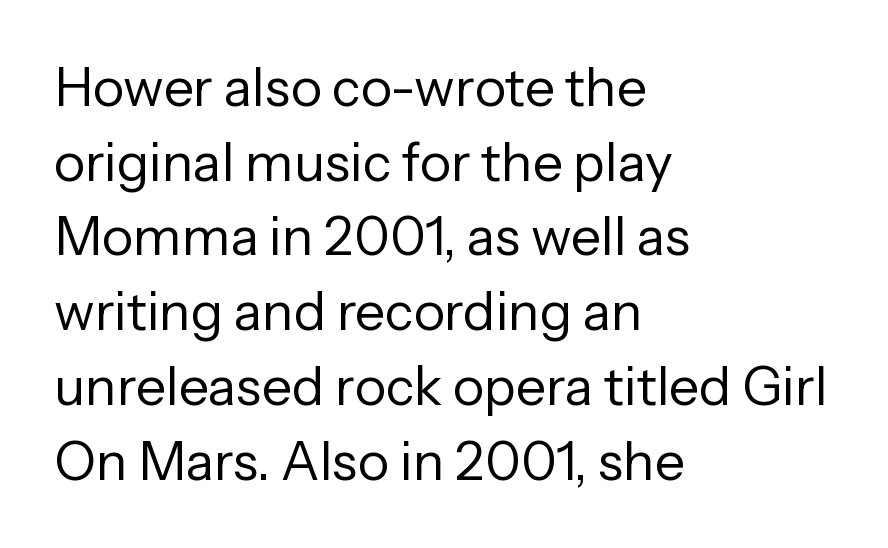
Unlike a traditional serif, this face leaves its strokes unadorned. Does the leading feel generous? No, just average. The characters are drawn with everyday or finer stroke widths. This sample uses plain, unmodified letter spacing.
